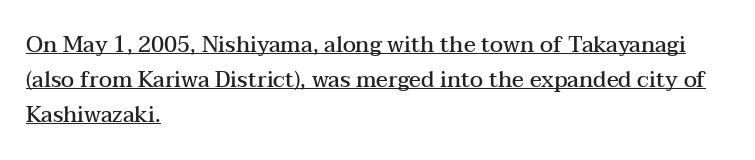
{"italic": "no", "bold": "semi", "underline": "yes", "align": "left", "line_spacing": "normal", "line_spacing_ratio": 1.58, "letter_spacing": "normal", "letter_spacing_em": 0.0, "glyph_px": 22}
